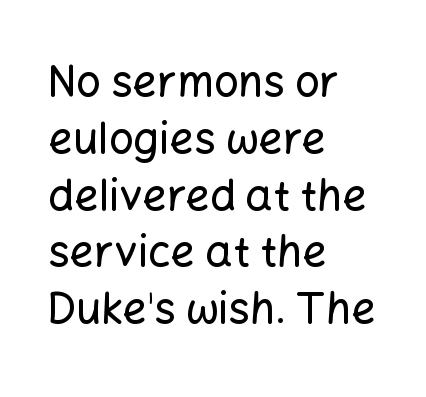
Q: Is the text italic (slanted)? A: No, it is upright.
Q: Is the typeface a serif or a sans-serif typeface? A: Sans-serif.
Q: Is the text underlined? A: No.
Q: How is the paragraph aligned? A: Left-aligned.
Q: Is the spacing between letters normal or unusually wide? A: Normal.
Q: Is the spacing between lines tight, normal or loose? A: Normal.
Q: Width (condensed, normal, or wide)? A: Normal.
Q: Stroke contrast? A: Low.
Q: x-height? A: Medium.
Q: Monospaced? A: No.
